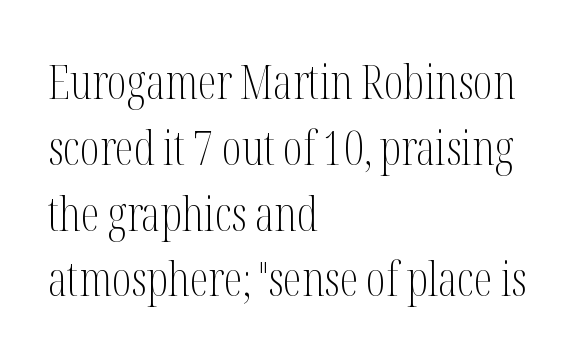
Q: Is the text bold? A: No.
Q: Is the text italic (slanted)? A: No, it is upright.
Q: Is the typeface a serif or a sans-serif typeface? A: Serif.
Q: Is the text underlined? A: No.
Q: How is the paragraph aligned? A: Left-aligned.
Q: Is the spacing between letters normal or unusually wide? A: Normal.
Q: Is the spacing between lines tight, normal or loose? A: Normal.
Q: Width (condensed, normal, or wide)? A: Condensed.
Q: Stroke contrast? A: Medium.
Q: x-height? A: Medium.
Q: Monospaced? A: No.
